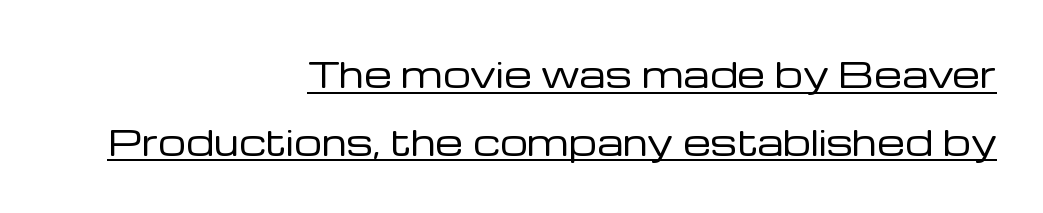
The space between consecutive lines is lavish. Letterform terminals end flat and unadorned throughout the passage. A light-to-regular cut is what we see here. Beneath each row of characters lies a ruled line.
